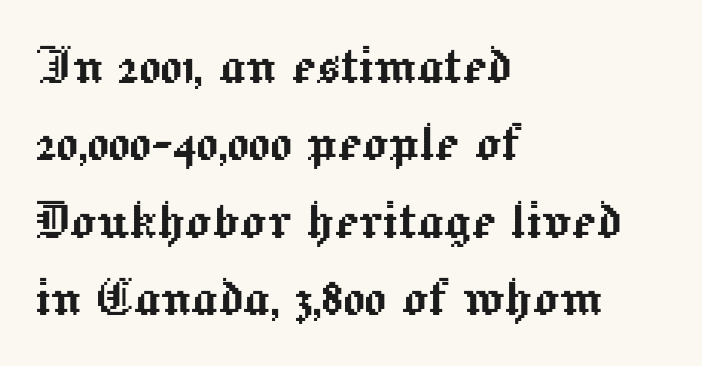
The passage is arranged the way most books set body copy — flush left. The zone under the glyphs is completely vacant. Do the characters align in a grid? No, the font is proportional. Rendered with straight, roman letterforms.
